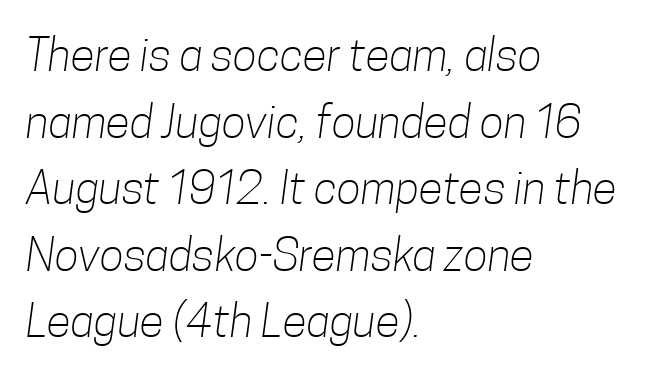
Q: Is the text bold? A: No.
Q: Is the typeface a serif or a sans-serif typeface? A: Sans-serif.
Q: Is the text underlined? A: No.
Q: How is the paragraph aligned? A: Left-aligned.
Q: Is the spacing between letters normal or unusually wide? A: Normal.
Q: Is the spacing between lines tight, normal or loose? A: Normal.
Q: Width (condensed, normal, or wide)? A: Condensed.
Q: Stroke contrast? A: Low.
Q: x-height? A: Medium.
Q: Monospaced? A: No.
